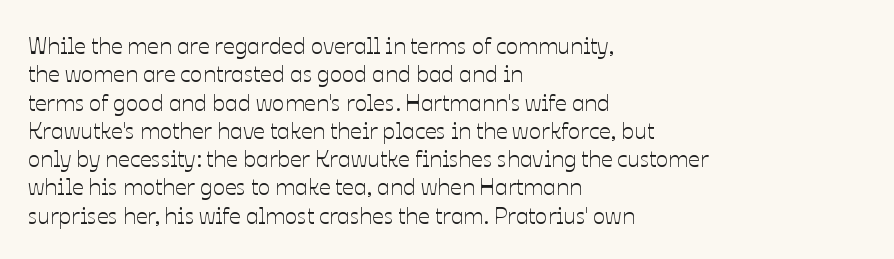
The image shows 23 px text type, upright; set left-aligned, line spacing 1.23x, normal letter spacing, not underlined.
